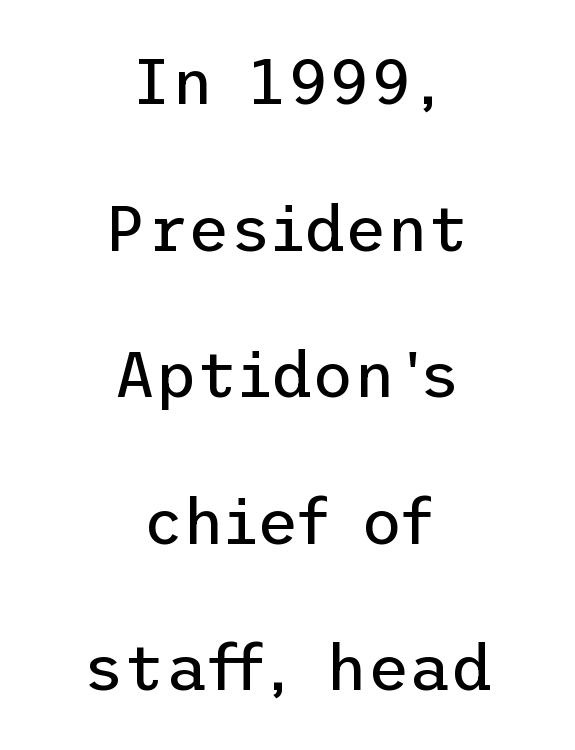
The image shows 64 px regular-weight sans-serif type, upright; set centered, loose line spacing (2.29x), normal letter spacing, not underlined; low stroke contrast and a medium x-height.
